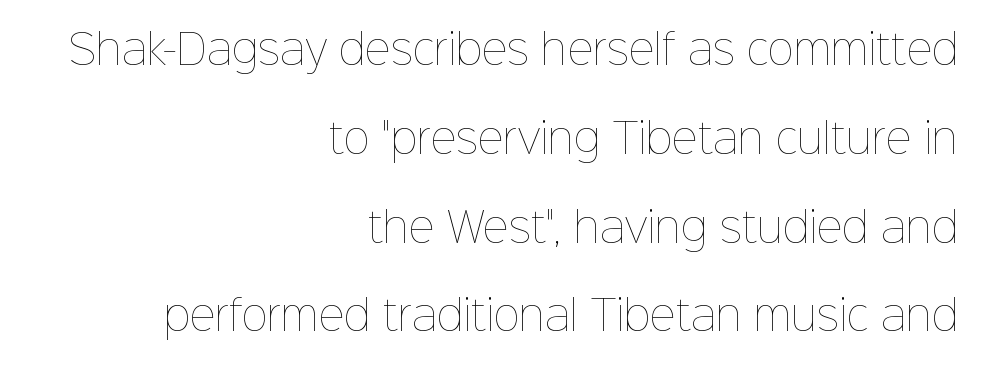
The image shows 40 px thin type, upright; set right-aligned, loose line spacing (2.22x), normal letter spacing, not underlined; low stroke contrast and a medium x-height.
